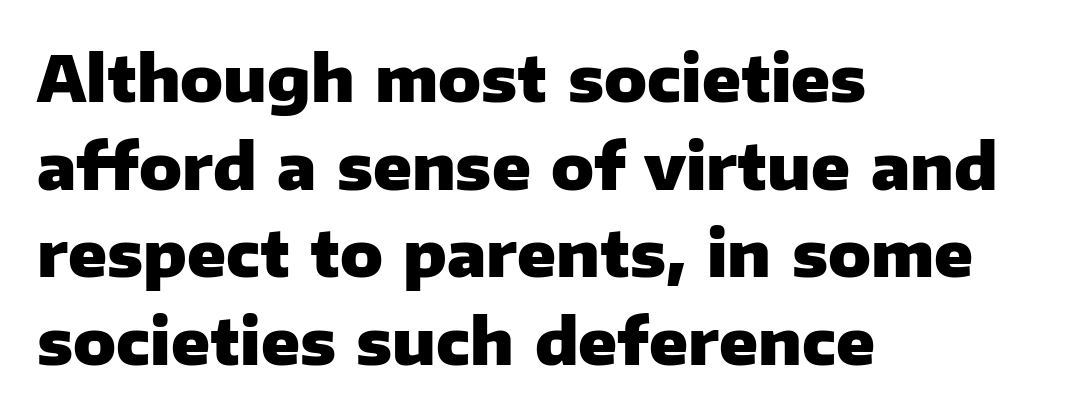
Q: Is the text bold? A: Yes.
Q: Is the text italic (slanted)? A: No, it is upright.
Q: Is the typeface a serif or a sans-serif typeface? A: Sans-serif.
Q: Is the text underlined? A: No.
Q: How is the paragraph aligned? A: Left-aligned.
Q: Is the spacing between letters normal or unusually wide? A: Normal.
Q: Is the spacing between lines tight, normal or loose? A: Normal.
Q: Width (condensed, normal, or wide)? A: Normal.
Q: Stroke contrast? A: Low.
Q: x-height? A: Medium.
Q: Monospaced? A: No.
